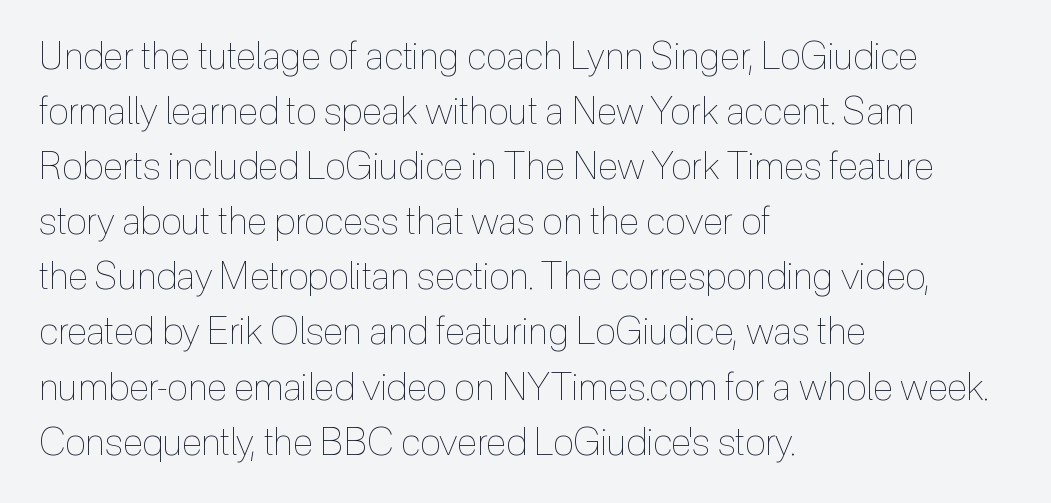
Q: Is the text bold? A: No.
Q: Is the text italic (slanted)? A: No, it is upright.
Q: Is the text underlined? A: No.
Q: How is the paragraph aligned? A: Left-aligned.
Q: Is the spacing between letters normal or unusually wide? A: Normal.
Q: Is the spacing between lines tight, normal or loose? A: Normal.
Q: Width (condensed, normal, or wide)? A: Condensed.
Q: x-height? A: Medium.
Q: Monospaced? A: No.
